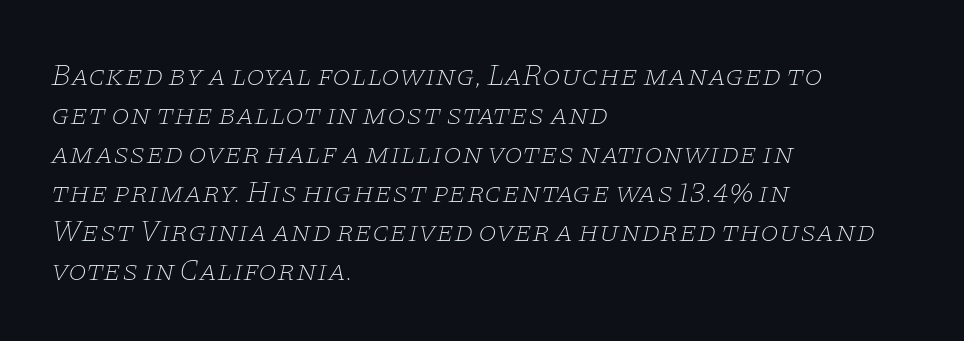
Q: Is the text bold? A: No.
Q: Is the text italic (slanted)? A: Yes, it leans right by about 11 degrees.
Q: Is the typeface a serif or a sans-serif typeface? A: Serif.
Q: Is the text underlined? A: No.
Q: How is the paragraph aligned? A: Left-aligned.
Q: Is the spacing between letters normal or unusually wide? A: Normal.
Q: Is the spacing between lines tight, normal or loose? A: Normal.
Q: Width (condensed, normal, or wide)? A: Wide.
Q: Stroke contrast? A: Low.
Q: x-height? A: Large.
Q: Monospaced? A: No.
